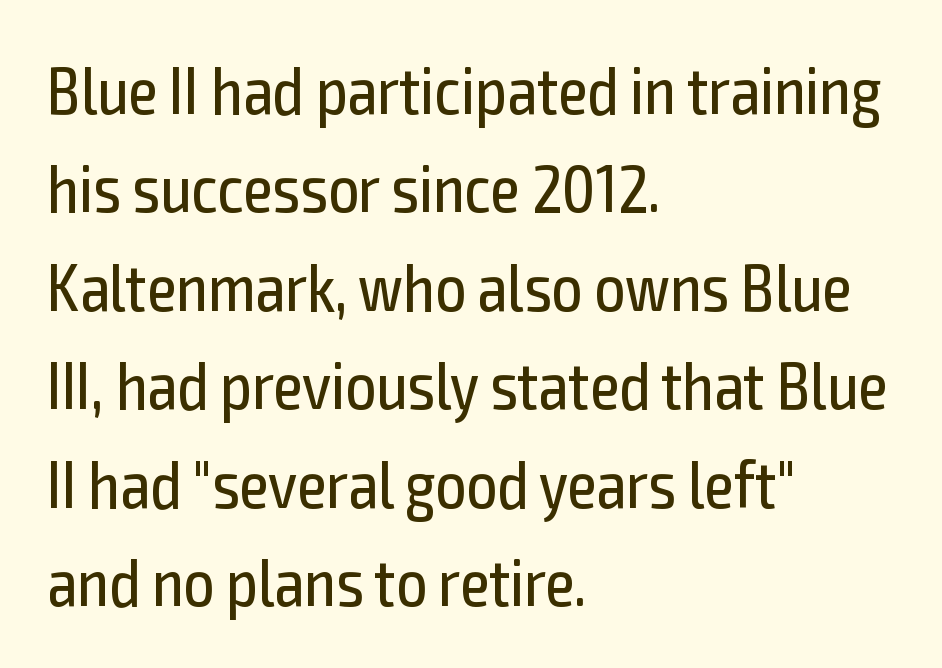
No extra tracking has been applied to these lines. The rows are spaced the way most documents space them. Letters have the restrained weight of plain body copy at most. Each letter keeps its own natural width here, so spacing adapts to shape. Descender tails drop into unmarked territory. Font category for this specimen: sans-serif.
